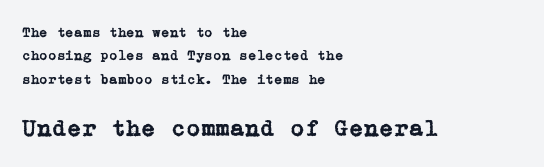
The image shows 24 px text type, upright; set left-aligned, normal line spacing (1.67x), normal letter spacing, not underlined; the second (bottom) block is 1.71x larger.
